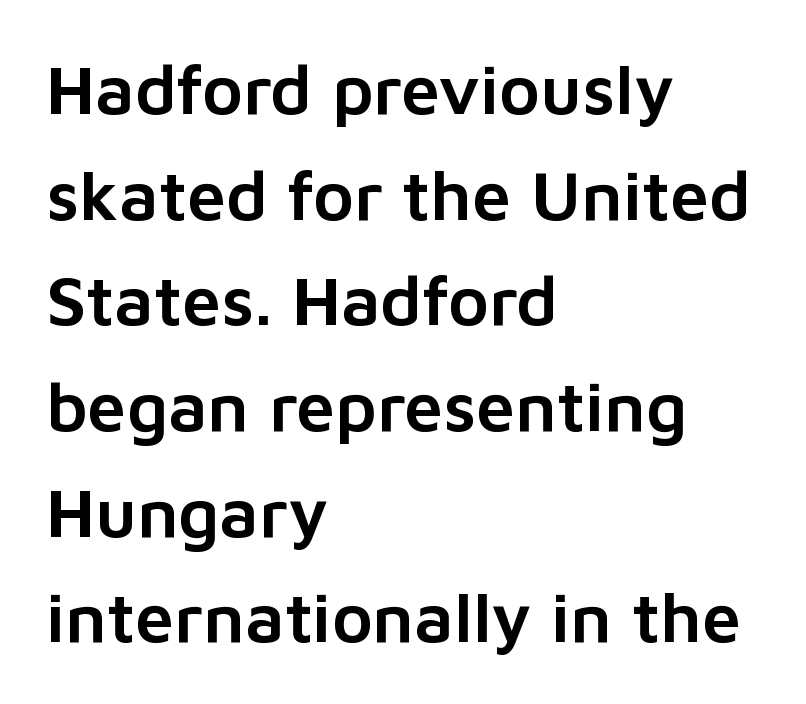
{"serif": "no", "italic": "no", "width": "normal", "stroke_contrast": "low", "x_height": "medium", "monospaced": "no", "underline": "no", "align": "left", "line_spacing": "normal", "line_spacing_ratio": 1.51, "letter_spacing": "normal", "letter_spacing_em": 0.0, "glyph_px": 70}
